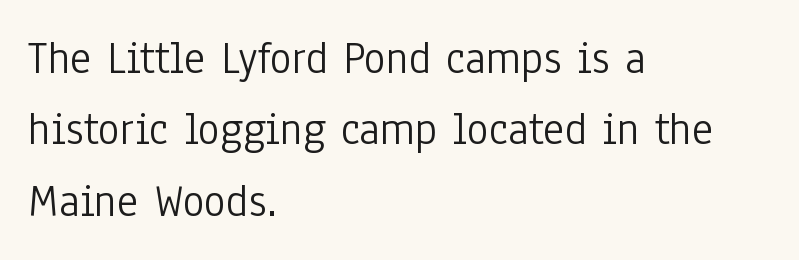
The image shows 46 px light, condensed sans-serif type, upright; set left-aligned, normal line spacing (1.55x), normal letter spacing, not underlined; low stroke contrast and a medium x-height.
